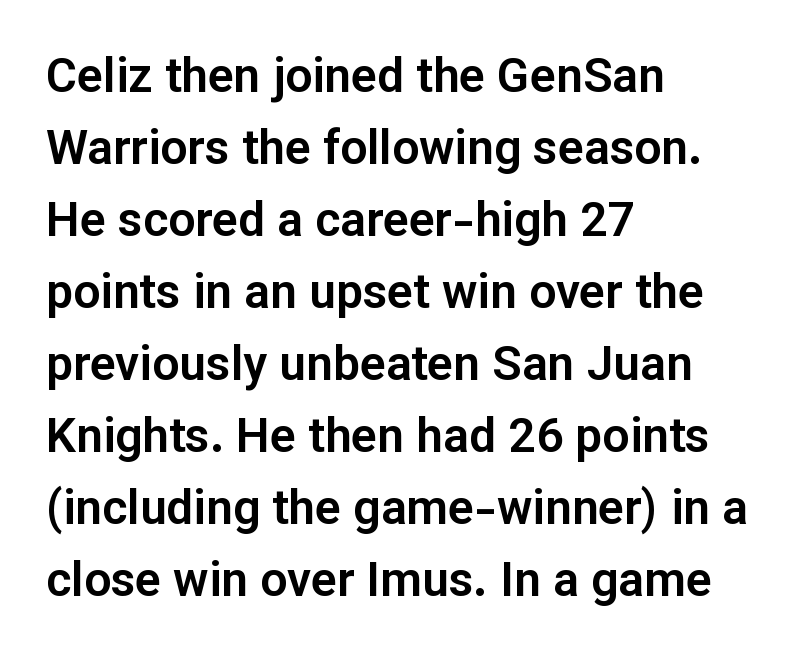
Underline: absent. Characters follow at the spacing the type designer built in. The block of text has a typical density, with ordinary space between rows. Note the varied advance widths — an 'i' is clearly narrower than an 'm'. In terms of letterform style, serifs are entirely absent. The passage is arranged the way most books set body copy — flush left.
